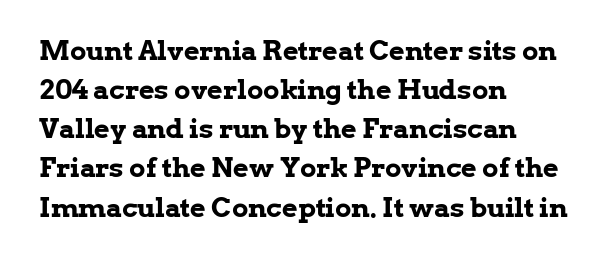
The typography opts for an upright posture over an oblique one. The face used here has the dense, thick strokes of a bold. Words float on clear page, feet unadorned. The typesetter chose a ragged-right arrangement here.
